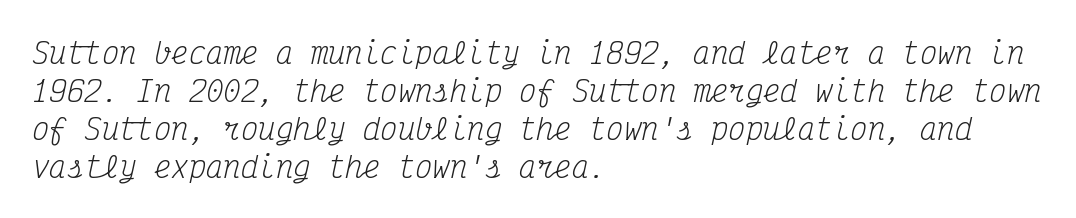
The image shows 29 px regular-weight, condensed serif type, italic (leaning right), monospaced; set left-aligned, normal line spacing (1.31x), normal letter spacing, not underlined; medium stroke contrast and a medium x-height.
